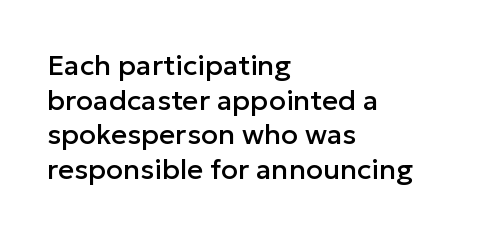
The image shows 28 px sans-serif type, upright; set left-aligned, line spacing 1.24x, normal letter spacing, not underlined; low stroke contrast and a medium x-height.
